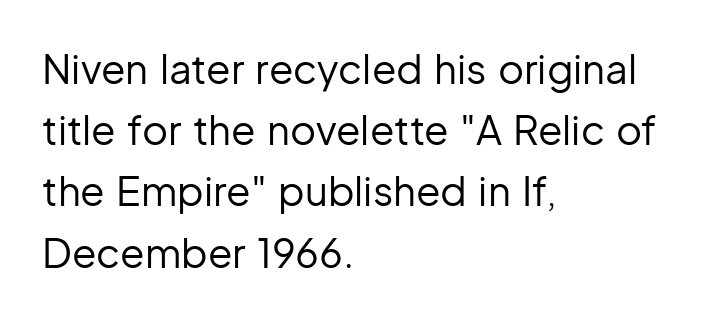
Q: Is the text bold? A: No.
Q: Is the text italic (slanted)? A: No, it is upright.
Q: Is the typeface a serif or a sans-serif typeface? A: Sans-serif.
Q: Is the text underlined? A: No.
Q: How is the paragraph aligned? A: Left-aligned.
Q: Is the spacing between letters normal or unusually wide? A: Normal.
Q: Is the spacing between lines tight, normal or loose? A: Normal.
Q: Width (condensed, normal, or wide)? A: Normal.
Q: Stroke contrast? A: Low.
Q: x-height? A: Medium.
Q: Monospaced? A: No.
